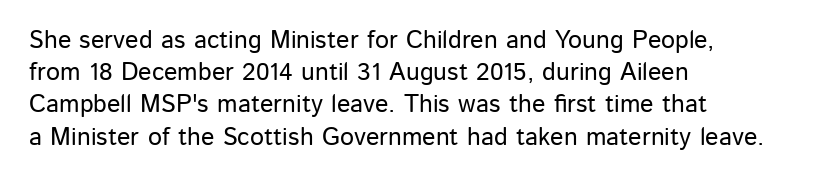
Q: Is the text italic (slanted)? A: No, it is upright.
Q: Is the text underlined? A: No.
Q: How is the paragraph aligned? A: Left-aligned.
Q: Is the spacing between letters normal or unusually wide? A: Normal.
Q: Is the spacing between lines tight, normal or loose? A: Normal.
